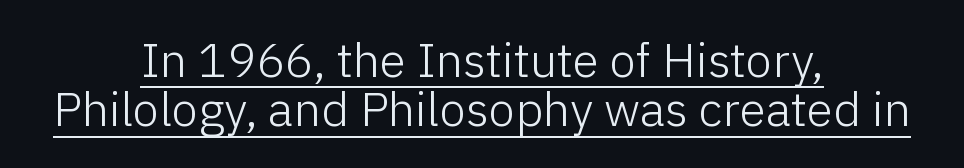
Q: Is the text bold? A: No.
Q: Is the text italic (slanted)? A: No, it is upright.
Q: Is the typeface a serif or a sans-serif typeface? A: Sans-serif.
Q: Is the text underlined? A: Yes.
Q: How is the paragraph aligned? A: Centered.
Q: Is the spacing between letters normal or unusually wide? A: Normal.
Q: Is the spacing between lines tight, normal or loose? A: Tight.
Q: Width (condensed, normal, or wide)? A: Normal.
Q: Stroke contrast? A: Low.
Q: x-height? A: Medium.
Q: Monospaced? A: No.
